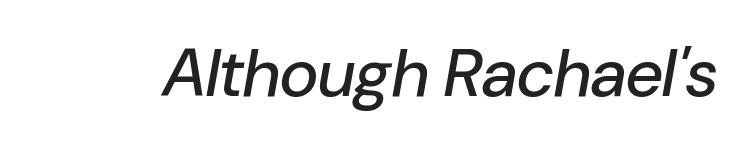
{"italic": "yes", "lean": "right", "slant_degrees": 10, "width": "normal", "stroke_contrast": "low", "x_height": "medium", "monospaced": "no", "underline": "no", "letter_spacing": "normal", "letter_spacing_em": 0.0, "glyph_px": 67}
